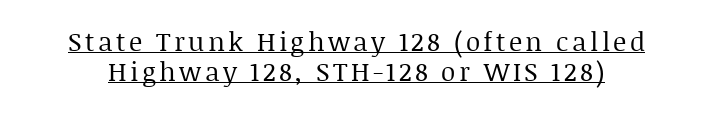
The image shows 26 px text type, upright; set line spacing 1.17x, underlined.
